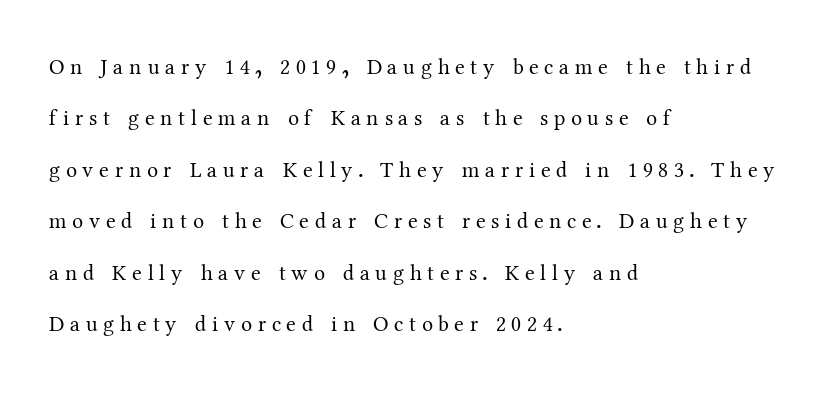
Q: Is the text bold? A: No.
Q: Is the text italic (slanted)? A: No, it is upright.
Q: Is the text underlined? A: No.
Q: How is the paragraph aligned? A: Left-aligned.
Q: Is the spacing between letters normal or unusually wide? A: Unusually wide.
Q: Is the spacing between lines tight, normal or loose? A: Loose.
